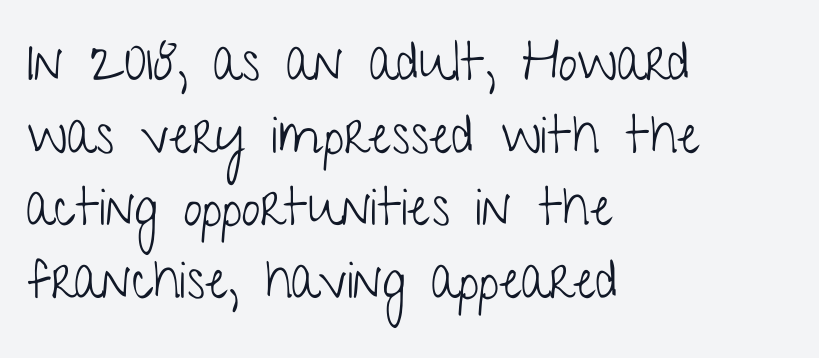
The image shows 53 px light, condensed sans-serif type, upright; set left-aligned, normal line spacing (1.37x), normal letter spacing, not underlined; low stroke contrast and a medium x-height.
